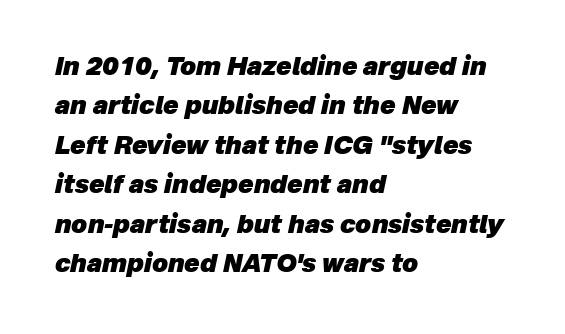
{"italic": "yes", "lean": "right", "slant_degrees": 12, "bold": "yes", "underline": "no", "align": "left", "line_spacing": "normal", "line_spacing_ratio": 1.58, "letter_spacing": "normal", "letter_spacing_em": 0.0, "glyph_px": 25}
